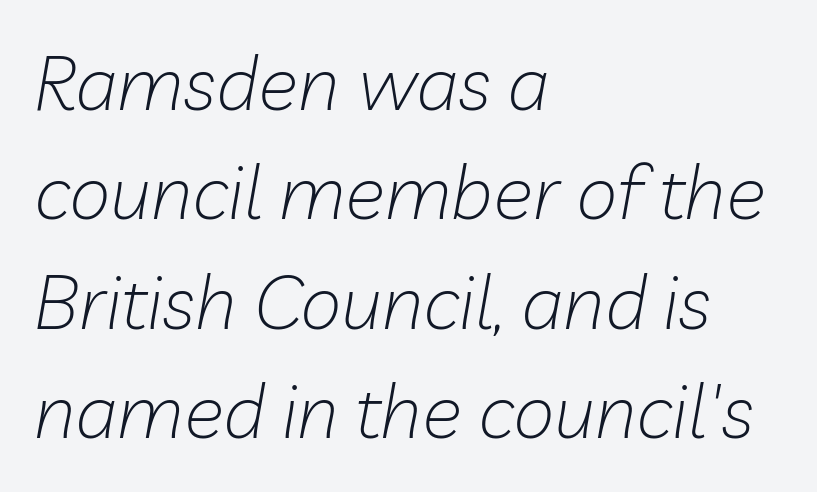
{"italic": "yes", "lean": "right", "slant_degrees": 10, "bold": "no", "weight": "light", "width": "normal", "stroke_contrast": "low", "x_height": "medium", "monospaced": "no", "underline": "no", "align": "left", "line_spacing": "normal", "line_spacing_ratio": 1.46, "letter_spacing": "normal", "letter_spacing_em": 0.0, "glyph_px": 75}
